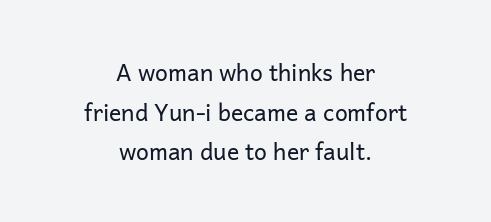
Descenders are the only things crossing below the line. The horizontal fit of the characters is conventional and even. Unlike italic type, these characters show no tilt at all. Horizontally, the lines are justified to the midpoint only.
